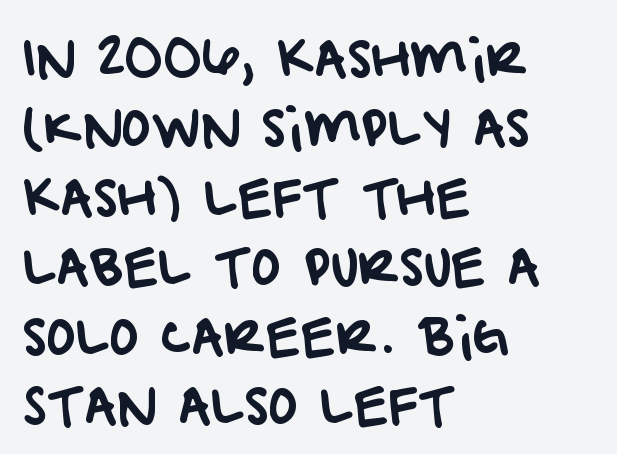
The image shows 50 px sans-serif type; set left-aligned, normal line spacing (1.39x), normal letter spacing, not underlined; low stroke contrast and a large x-height.
